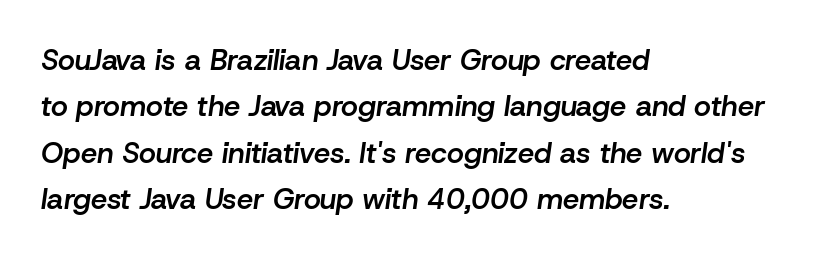
Here the designer chose a conventional face with non-uniform glyph widths. Is there much room between lines? A standard amount, neither cramped nor airy. This sample uses an oblique cut, with every glyph tilted off the vertical. Semibold letterforms, between regular and bold. The string is rendered with underlining switched off.
